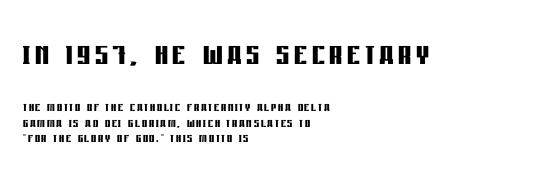
Line starts are locked; line ends wander. Lines of text with bare space underneath. It's the straight-up-and-down kind of type. The designer went with a sans here, leaving each stem footless.
